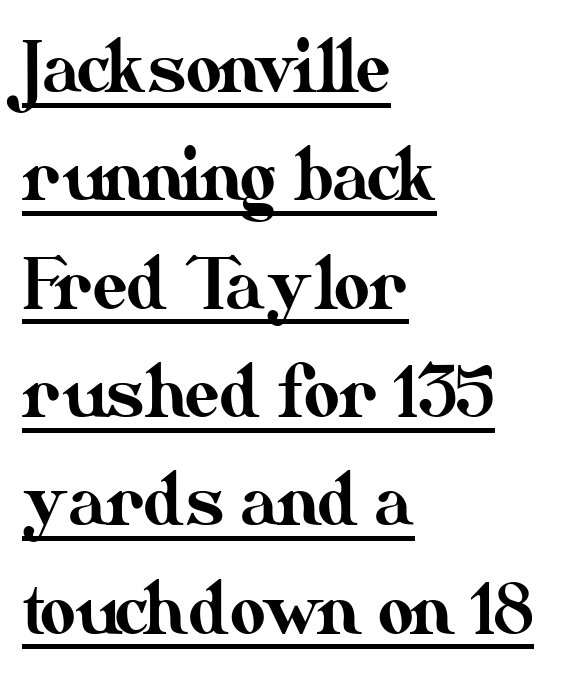
{"italic": "no", "width": "normal", "stroke_contrast": "medium", "x_height": "small", "monospaced": "no", "underline": "yes", "align": "left", "line_spacing": "normal", "line_spacing_ratio": 1.57, "letter_spacing": "normal", "letter_spacing_em": 0.0, "glyph_px": 69}
